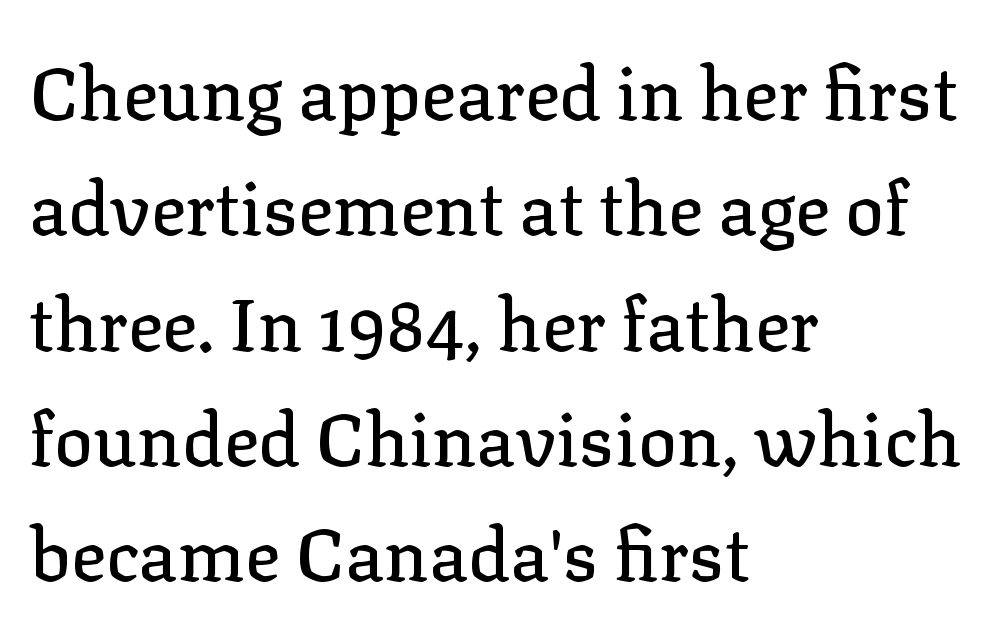
{"serif": "yes", "italic": "no", "width": "normal", "stroke_contrast": "low", "x_height": "medium", "monospaced": "no", "underline": "no", "align": "left", "line_spacing": "normal", "line_spacing_ratio": 1.58, "letter_spacing": "normal", "letter_spacing_em": 0.0, "glyph_px": 73}
